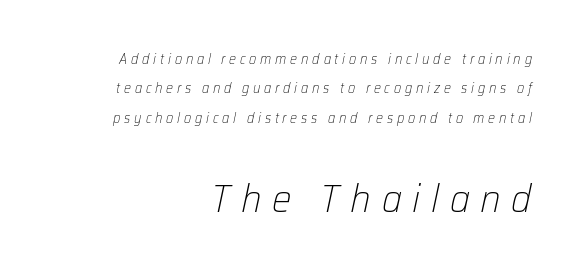
The image shows 39 px light type, italic (leaning right); set right-aligned, loose line spacing (2.09x), unusually wide letter spacing (+0.27 em), not underlined; the second (bottom) block is 2.79x larger; low stroke contrast and a medium x-height.
